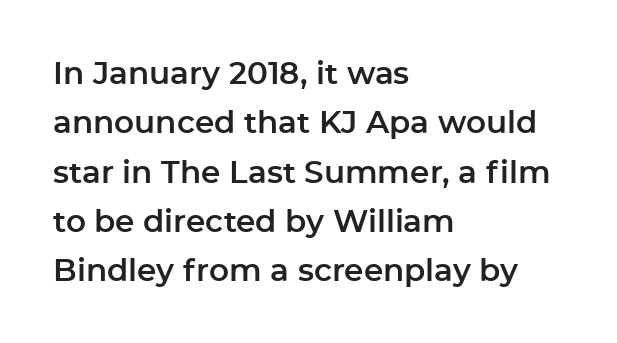
Q: Is the text italic (slanted)? A: No, it is upright.
Q: Is the typeface a serif or a sans-serif typeface? A: Sans-serif.
Q: Is the text underlined? A: No.
Q: How is the paragraph aligned? A: Left-aligned.
Q: Is the spacing between letters normal or unusually wide? A: Normal.
Q: Is the spacing between lines tight, normal or loose? A: Normal.
Q: Width (condensed, normal, or wide)? A: Normal.
Q: Stroke contrast? A: Low.
Q: x-height? A: Medium.
Q: Monospaced? A: No.
